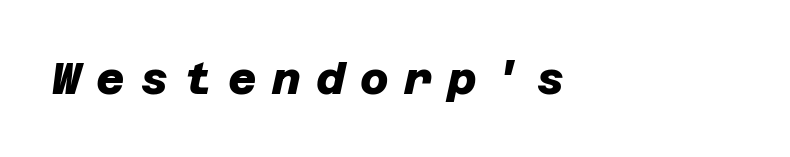
Q: Is the text bold? A: Yes.
Q: Is the typeface a serif or a sans-serif typeface? A: Sans-serif.
Q: Is the text underlined? A: No.
Q: How is the paragraph aligned? A: Left-aligned.
Q: Is the spacing between letters normal or unusually wide? A: Unusually wide.
Q: Width (condensed, normal, or wide)? A: Normal.
Q: Stroke contrast? A: Low.
Q: x-height? A: Large.
